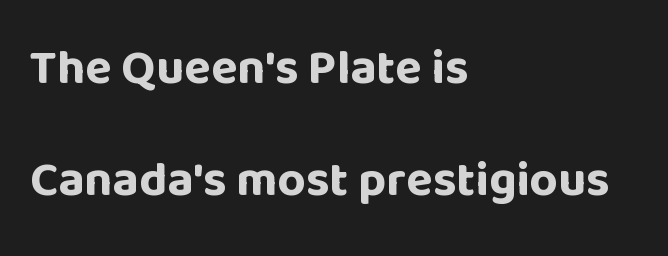
The image shows 49 px bold sans-serif type, upright; set left-aligned, loose line spacing (2.28x), normal letter spacing, not underlined; low stroke contrast and a large x-height.
